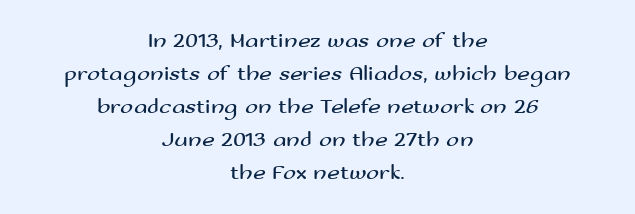
The passage shown stacks its lines at a standard gap. Weight: not bold — regular or lighter. The strip under each line holds only bare page. What stands out about the letter spacing? Nothing — it is the standard amount.
